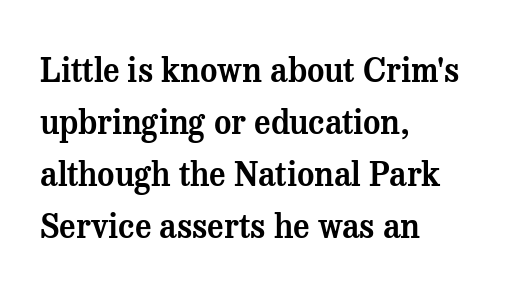
Italic? Not at all — the glyphs are vertical. Small tapered or slab feet sit at the stroke ends, so this counts as serif. Each row of text sits above clean, open space. Think of a printed novel: that variable character pitch is what you see here. The compositor pushed each line to the left boundary. The space between consecutive lines is moderate.
